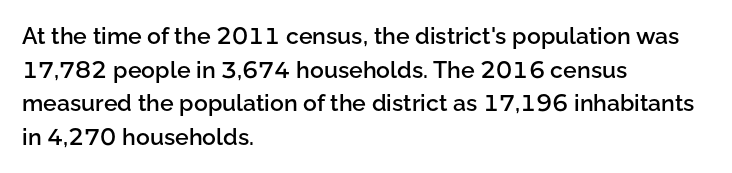
Q: Is the text bold? A: Semi-bold.
Q: Is the text italic (slanted)? A: No, it is upright.
Q: Is the text underlined? A: No.
Q: How is the paragraph aligned? A: Left-aligned.
Q: Is the spacing between letters normal or unusually wide? A: Normal.
Q: Is the spacing between lines tight, normal or loose? A: Normal.
